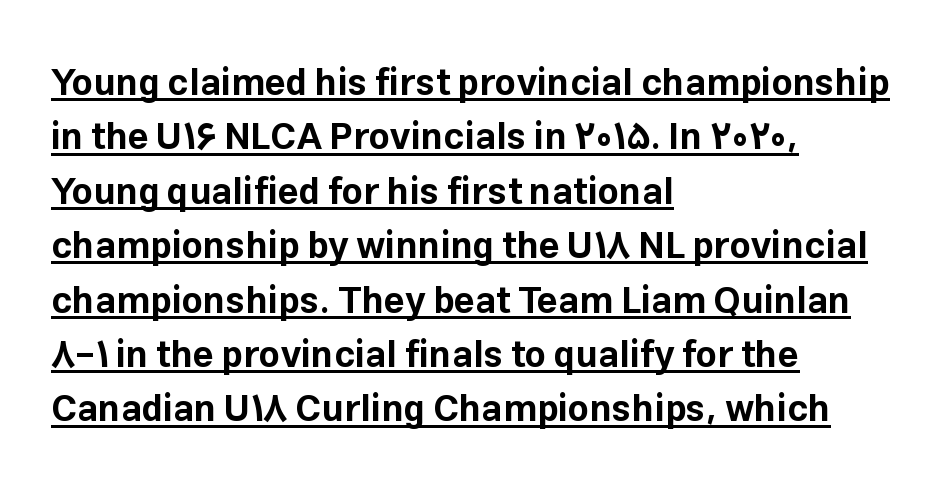
The image shows 37 px bold sans-serif type, upright; set left-aligned, normal line spacing (1.47x), normal letter spacing, underlined; low stroke contrast and a medium x-height.
